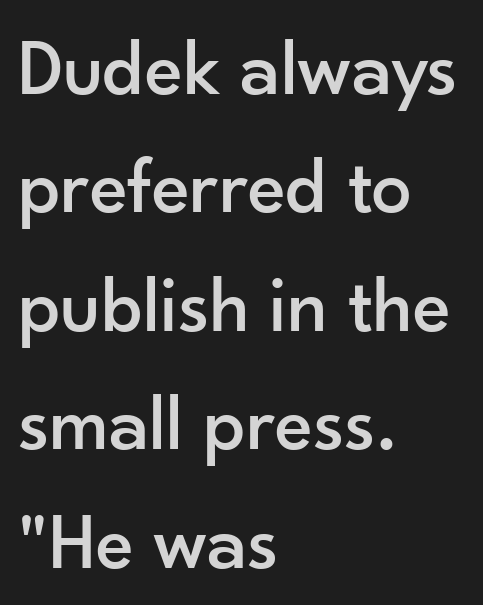
The image shows 80 px sans-serif type, upright; set left-aligned, normal line spacing (1.48x), normal letter spacing, not underlined; low stroke contrast and a small x-height.
